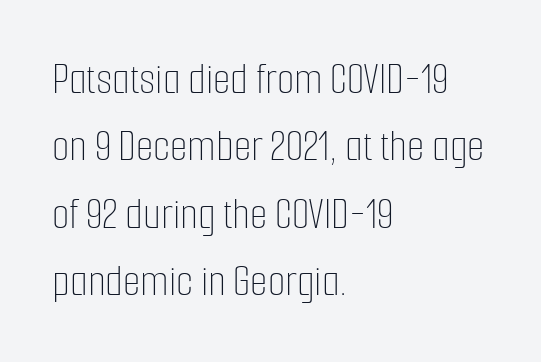
Tall strokes in this sample are plumb rather than angled. This sample has the flowing, uneven cadence of proportional lettering. Regular leading. Decoration check: the copy has no underline. Where is the straight margin? On the left.
